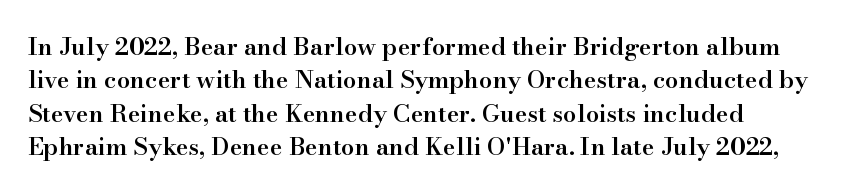
{"italic": "no", "bold": "semi", "underline": "no", "align": "left", "line_spacing": "normal", "line_spacing_ratio": 1.39, "letter_spacing": "normal", "letter_spacing_em": 0.0, "glyph_px": 24}
